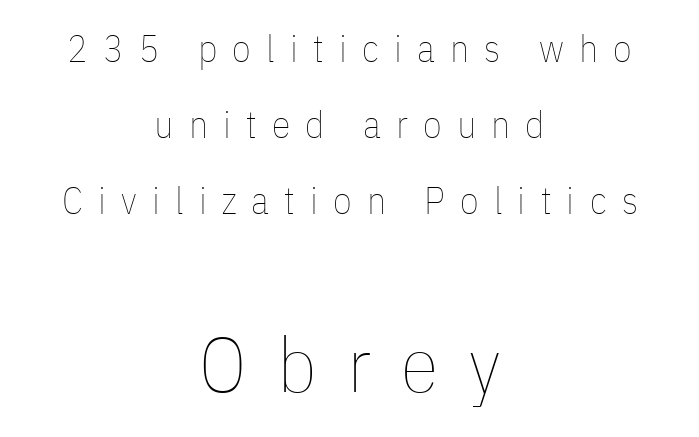
Q: Is the text bold? A: No.
Q: Is the text italic (slanted)? A: No, it is upright.
Q: Is the text underlined? A: No.
Q: How is the paragraph aligned? A: Centered.
Q: Is the spacing between letters normal or unusually wide? A: Unusually wide.
Q: Is the spacing between lines tight, normal or loose? A: Loose.
Q: Which block of text is set in a larger size, the first (top) or the second (bottom)? A: The second (bottom) one.
Q: Width (condensed, normal, or wide)? A: Condensed.
Q: Stroke contrast? A: Low.
Q: x-height? A: Medium.
Q: Monospaced? A: No.
